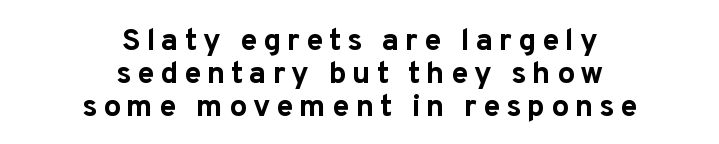
Q: Is the text bold? A: Yes.
Q: Is the text italic (slanted)? A: No, it is upright.
Q: Is the typeface a serif or a sans-serif typeface? A: Sans-serif.
Q: Is the text underlined? A: No.
Q: How is the paragraph aligned? A: Centered.
Q: Is the spacing between lines tight, normal or loose? A: Tight.
Q: Width (condensed, normal, or wide)? A: Normal.
Q: Stroke contrast? A: Low.
Q: x-height? A: Medium.
Q: Monospaced? A: No.
